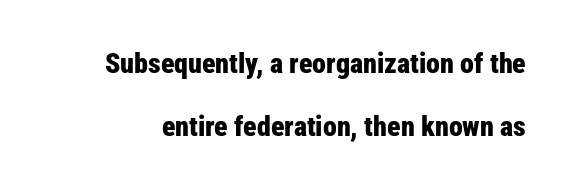
The rendering keeps characters at their native spacing. The rendering uses a bold face; every stroke is thick and dark. The passage shown is typed in a proportional face where columns would drift. Serifs: no, the terminals of the letterforms are clean. Every character sits straight up, as roman type does.
